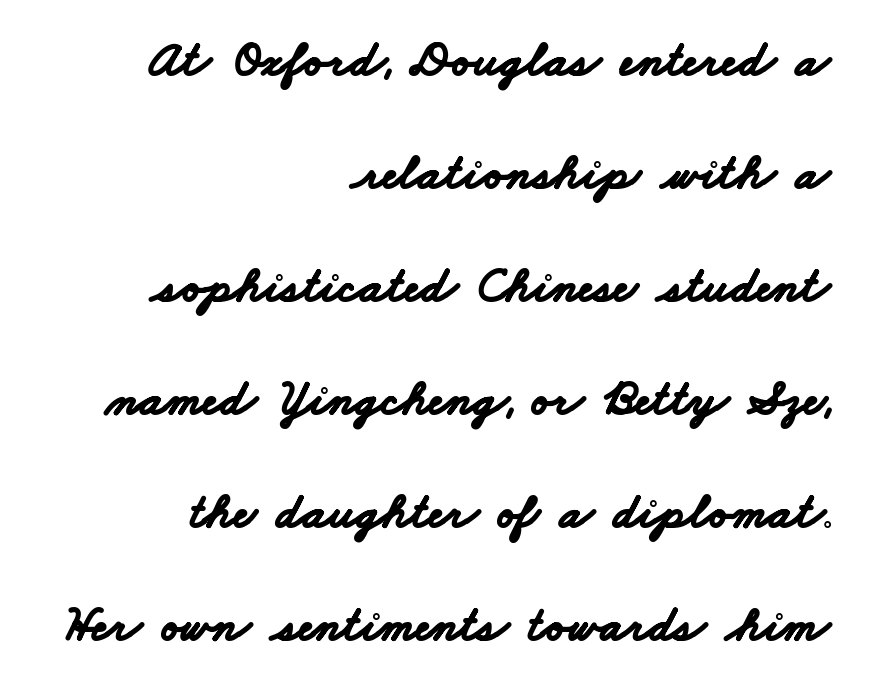
Q: Is the text bold? A: Yes.
Q: Is the typeface a serif or a sans-serif typeface? A: Sans-serif.
Q: Is the text underlined? A: No.
Q: How is the paragraph aligned? A: Right-aligned.
Q: Is the spacing between letters normal or unusually wide? A: Normal.
Q: Is the spacing between lines tight, normal or loose? A: Loose.
Q: Width (condensed, normal, or wide)? A: Wide.
Q: Stroke contrast? A: Low.
Q: x-height? A: Small.
Q: Monospaced? A: No.
